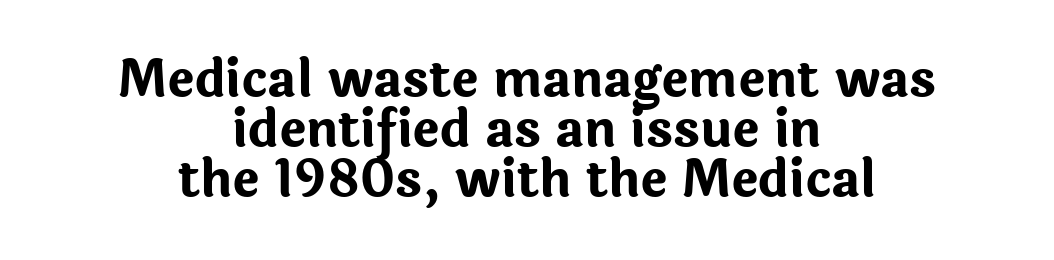
The image shows 51 px bold sans-serif type, upright; set centered, tight line spacing (0.98x), normal letter spacing, not underlined; low stroke contrast and a medium x-height.
